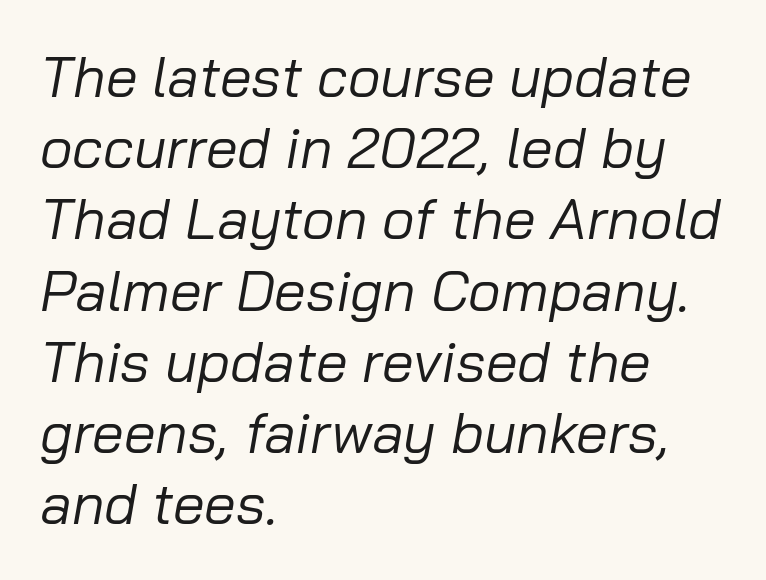
The image shows 57 px regular-weight type, italic (leaning right); set left-aligned, normal line spacing (1.25x), normal letter spacing, not underlined; low stroke contrast and a medium x-height.
